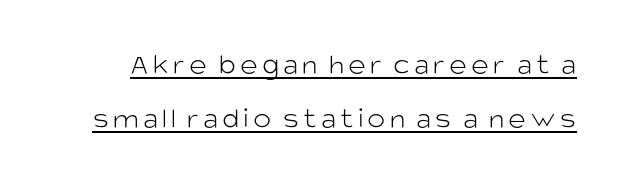
{"serif": "no", "italic": "no", "bold": "no", "weight": "light", "width": "normal", "stroke_contrast": "low", "x_height": "large", "monospaced": "no", "underline": "yes", "line_spacing_ratio": 1.8, "glyph_px": 30}
